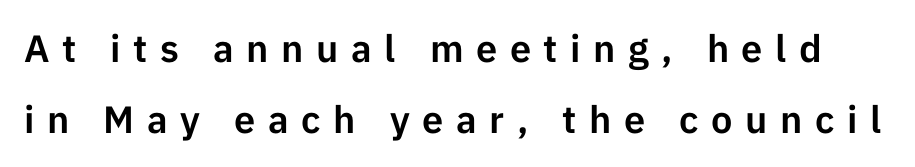
Style check: upright. The text was rendered using a sans face with plain stroke endings. Descenders hang freely into open space. These lines are rendered in a variable-pitch font.
